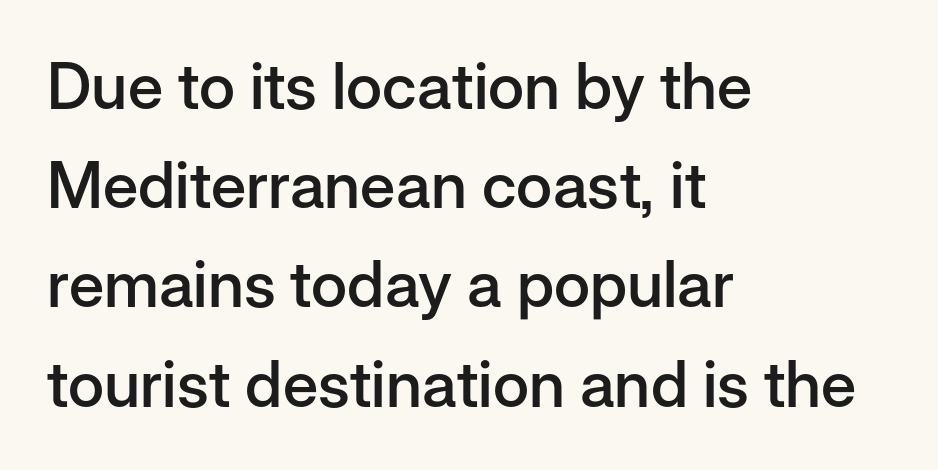
The image shows 64 px semibold sans-serif type, upright; set left-aligned, normal line spacing (1.55x), normal letter spacing, not underlined; low stroke contrast and a medium x-height.
